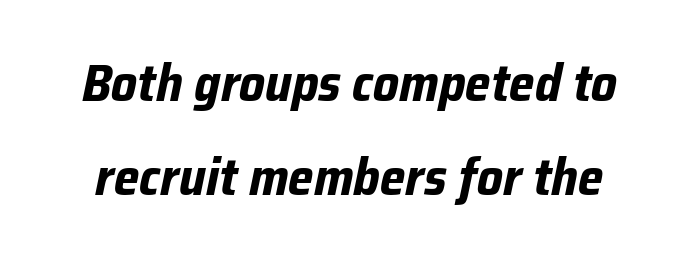
Rendered with sloped, italic letterforms. Each letter keeps its own natural width here, so spacing adapts to shape. Weight: bold. The specimen omits any rule beneath the text block's lines.
